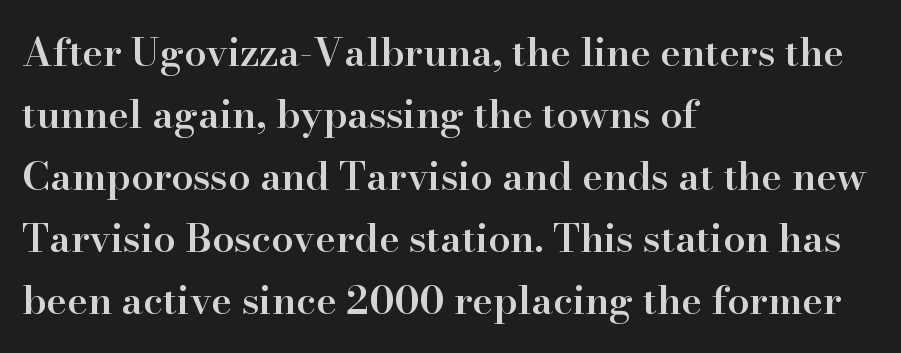
The image shows 39 px semibold serif type, upright; set left-aligned, normal line spacing (1.59x), normal letter spacing, not underlined; high stroke contrast and a small x-height.
